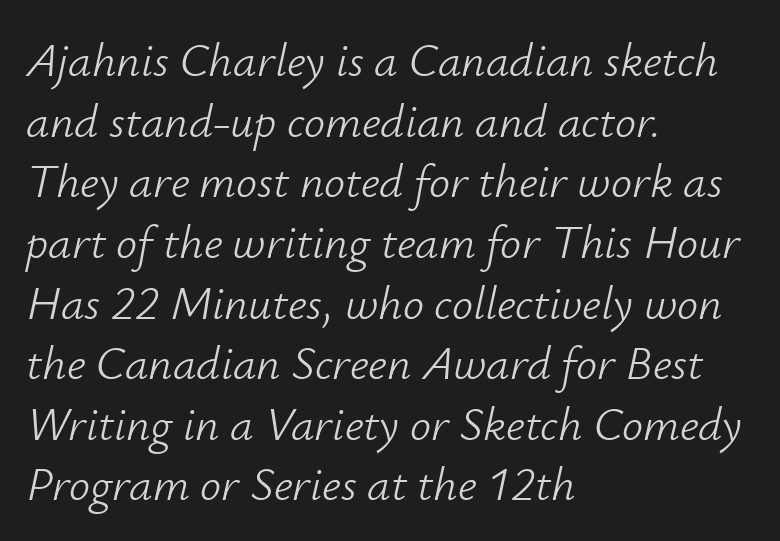
The image shows 47 px light type, italic (leaning right); set left-aligned, normal line spacing (1.29x), normal letter spacing, not underlined; low stroke contrast and a small x-height.
